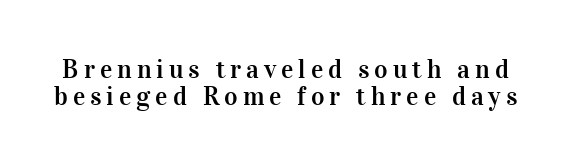
The image shows 26 px text type, upright; set tight line spacing (1.04x), not underlined.
